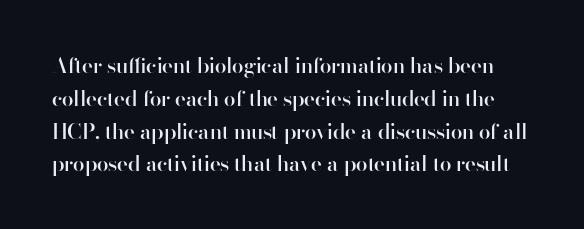
{"italic": "no", "bold": "semi", "underline": "no", "line_spacing": "normal", "line_spacing_ratio": 1.56, "letter_spacing": "normal", "letter_spacing_em": 0.0, "glyph_px": 21}
